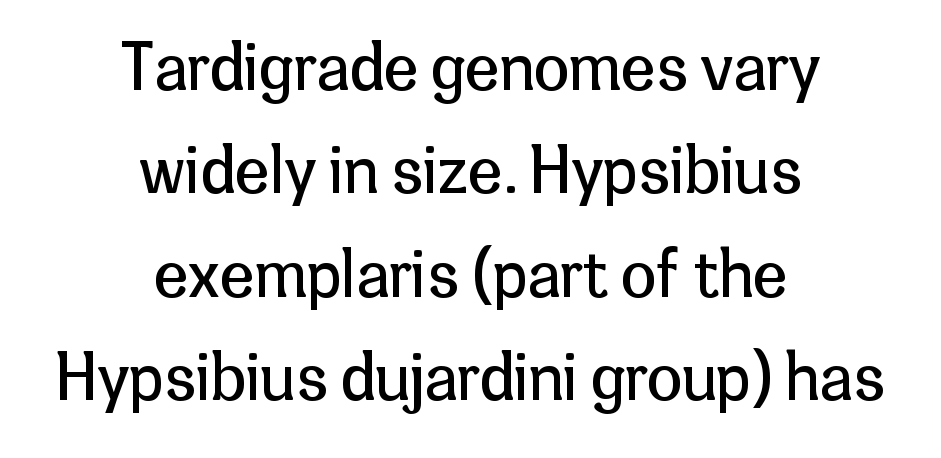
Serif or sans? Sans — the stroke terminals are bare. Words float on clear page, feet unadorned. The vertical gap from one line to the next is medium. No extra tracking has been applied to these lines.
